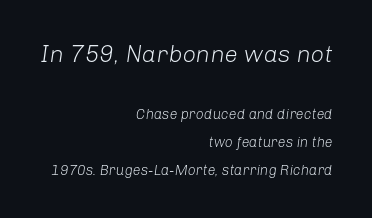
This sample is right-justified, so line beginnings fall wherever the words allow. The face looks like a standard text weight, possibly lighter. The foot of each line stays bare and open. Type size steps down from the first block to the second. The leading is generous, giving the passage an open texture. The axis of the letterforms is tilted away from vertical.
